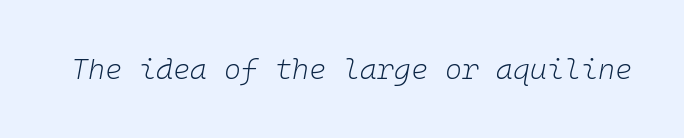
The image shows 29 px light type, italic (leaning right), monospaced; set normal letter spacing, not underlined; low stroke contrast and a medium x-height.
